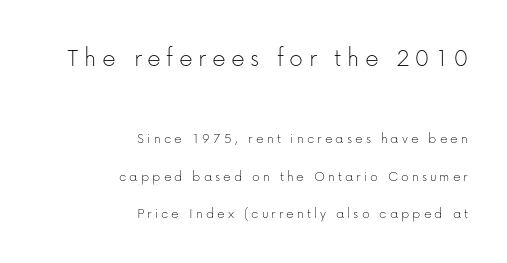
Weight: in the light-to-regular range. Does the lettering tilt? It doesn't — this is upright. The letterforms stand isolated, each surrounded by extra space. Which margin do the lines hug? The right one — the left edge is uneven.
